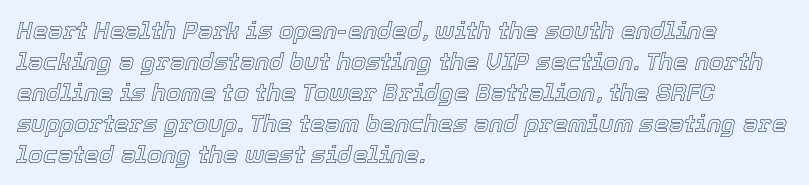
Slanted lettering throughout. Compared with typical body copy, the letter spacing here is the same. The words here are not underlined. Summary of vertical rhythm: regular, with standard interline spacing. Line beginnings align vertically; line endings do not.
